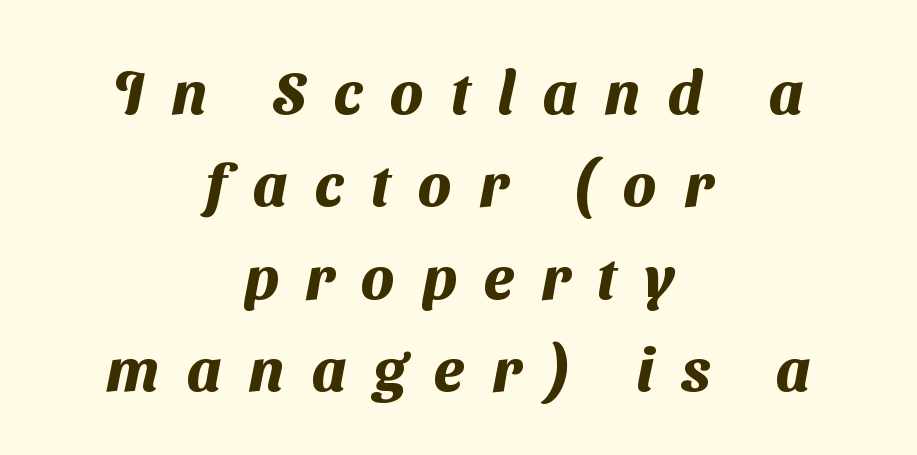
Q: Is the text bold? A: Yes.
Q: Is the typeface a serif or a sans-serif typeface? A: Sans-serif.
Q: Is the text underlined? A: No.
Q: How is the paragraph aligned? A: Centered.
Q: Is the spacing between letters normal or unusually wide? A: Unusually wide.
Q: Is the spacing between lines tight, normal or loose? A: Normal.
Q: Width (condensed, normal, or wide)? A: Normal.
Q: Stroke contrast? A: Medium.
Q: x-height? A: Medium.
Q: Monospaced? A: No.
